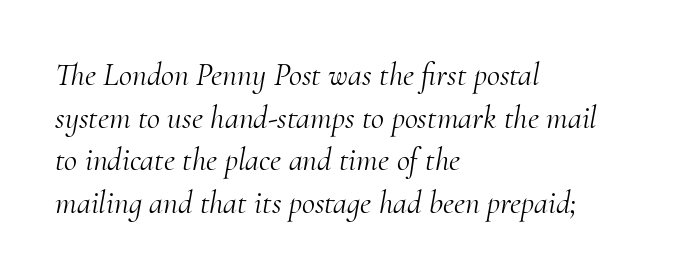
The image shows 32 px light serif type, italic (leaning right); set left-aligned, normal line spacing (1.33x), normal letter spacing, not underlined; medium stroke contrast and a small x-height.
